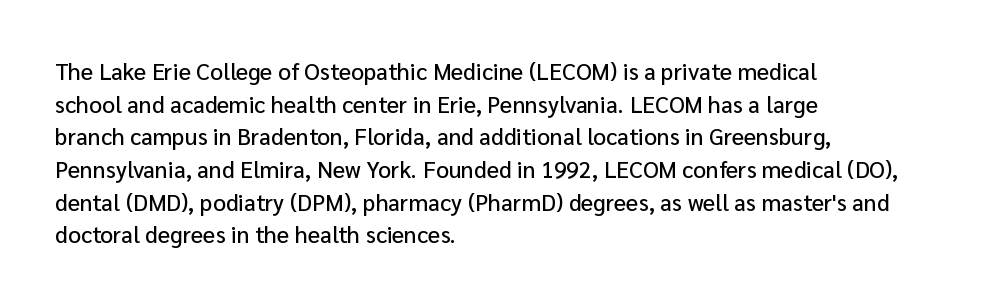
All the whitespace from short lines collects on the right. Standard letterfit; no display-style spreading of the glyphs. The area under the type is left untouched. Characters remain perfectly vertical along every line. If you measured baseline to baseline, you'd find a middling distance.
